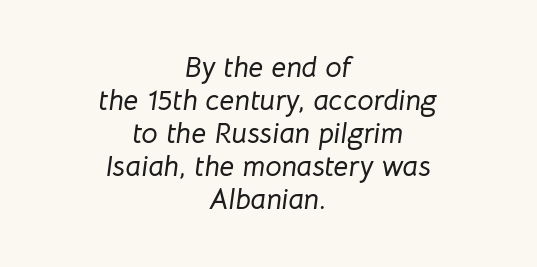
The rendering uses natural spacing where letterforms have individual widths. The paragraph shown floats in the horizontal middle. There's an unmistakable incline to the writing here. Glyph-to-glyph distance matches everyday printed text.
